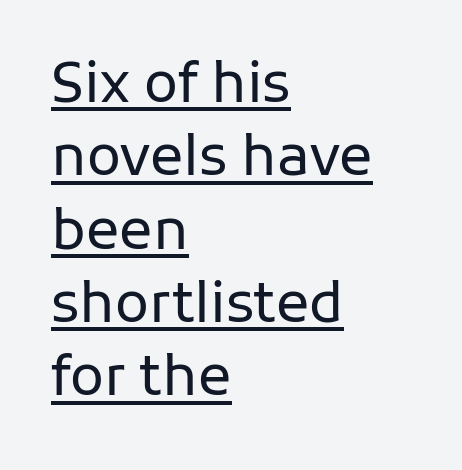
Q: Is the text bold? A: No.
Q: Is the text italic (slanted)? A: No, it is upright.
Q: Is the typeface a serif or a sans-serif typeface? A: Sans-serif.
Q: Is the text underlined? A: Yes.
Q: How is the paragraph aligned? A: Left-aligned.
Q: Is the spacing between letters normal or unusually wide? A: Normal.
Q: Is the spacing between lines tight, normal or loose? A: Normal.
Q: Width (condensed, normal, or wide)? A: Normal.
Q: Stroke contrast? A: Low.
Q: x-height? A: Medium.
Q: Monospaced? A: No.
